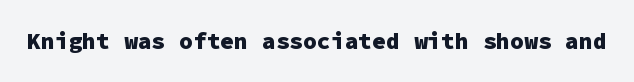
The image shows 23 px bold type, upright; set normal letter spacing, not underlined.
